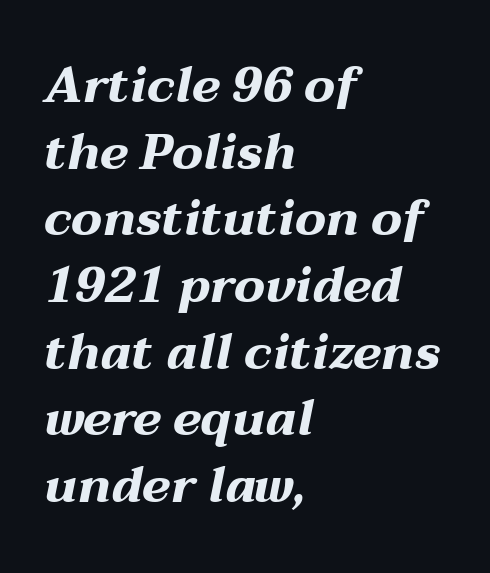
Q: Is the text bold? A: Yes.
Q: Is the text italic (slanted)? A: Yes, it leans right by about 12 degrees.
Q: Is the text underlined? A: No.
Q: How is the paragraph aligned? A: Left-aligned.
Q: Is the spacing between letters normal or unusually wide? A: Normal.
Q: Is the spacing between lines tight, normal or loose? A: Normal.
Q: Width (condensed, normal, or wide)? A: Wide.
Q: Stroke contrast? A: Medium.
Q: x-height? A: Medium.
Q: Monospaced? A: No.
